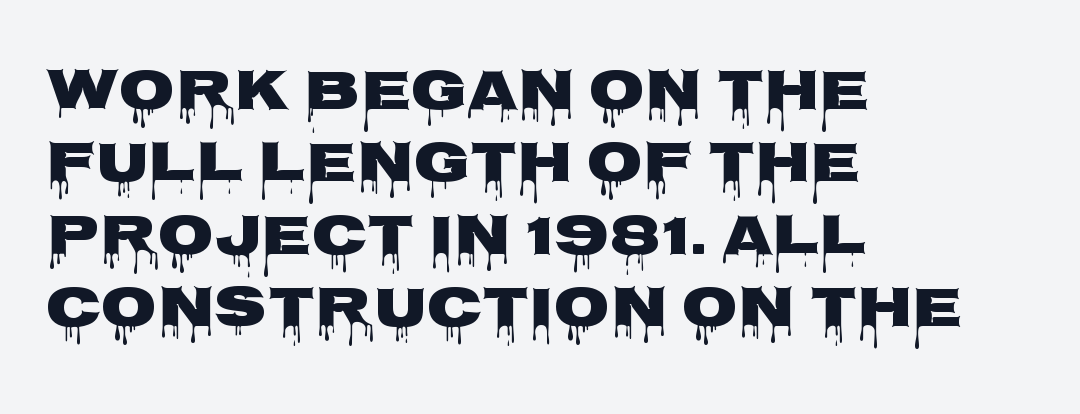
Q: Is the text bold? A: Yes.
Q: Is the text italic (slanted)? A: No, it is upright.
Q: Is the typeface a serif or a sans-serif typeface? A: Sans-serif.
Q: Is the text underlined? A: No.
Q: How is the paragraph aligned? A: Left-aligned.
Q: Is the spacing between letters normal or unusually wide? A: Normal.
Q: Is the spacing between lines tight, normal or loose? A: Normal.
Q: Width (condensed, normal, or wide)? A: Wide.
Q: Stroke contrast? A: Low.
Q: x-height? A: Large.
Q: Monospaced? A: No.
